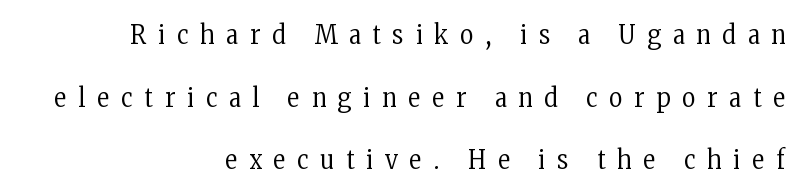
Q: Is the text bold? A: No.
Q: Is the text italic (slanted)? A: No, it is upright.
Q: Is the text underlined? A: No.
Q: How is the paragraph aligned? A: Right-aligned.
Q: Is the spacing between letters normal or unusually wide? A: Unusually wide.
Q: Is the spacing between lines tight, normal or loose? A: Loose.
